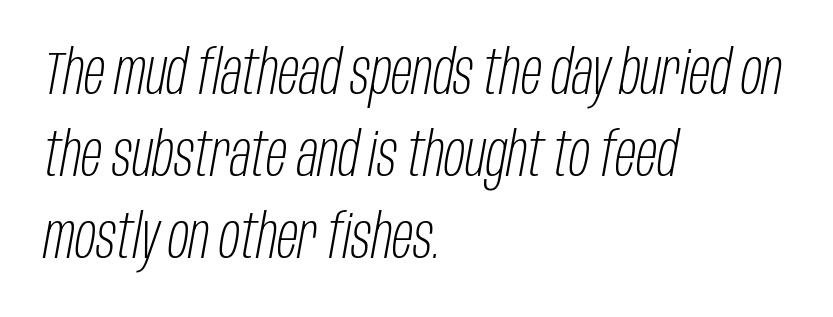
Weight class: somewhere from thin through regular. If you drew a ruler down the left edge, every line would touch it. The designer left line spacing at the default. Honestly, there is no underline to notice here at all.
